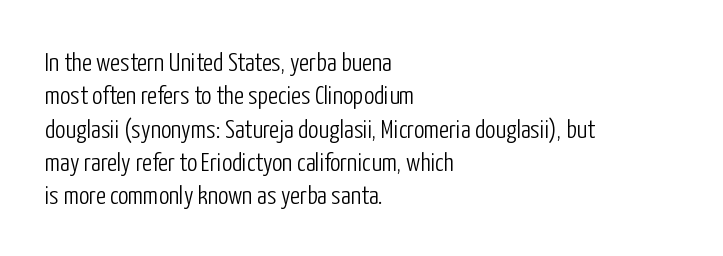
Q: Is the text bold? A: No.
Q: Is the text italic (slanted)? A: No, it is upright.
Q: Is the text underlined? A: No.
Q: How is the paragraph aligned? A: Left-aligned.
Q: Is the spacing between letters normal or unusually wide? A: Normal.
Q: Is the spacing between lines tight, normal or loose? A: Normal.
